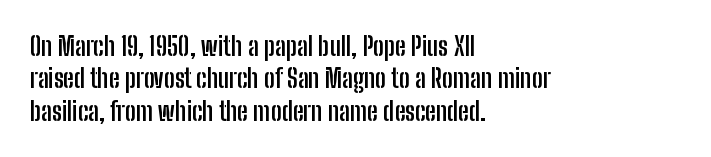
The image shows 26 px bold type, upright; set left-aligned, normal line spacing (1.25x), normal letter spacing, not underlined.
